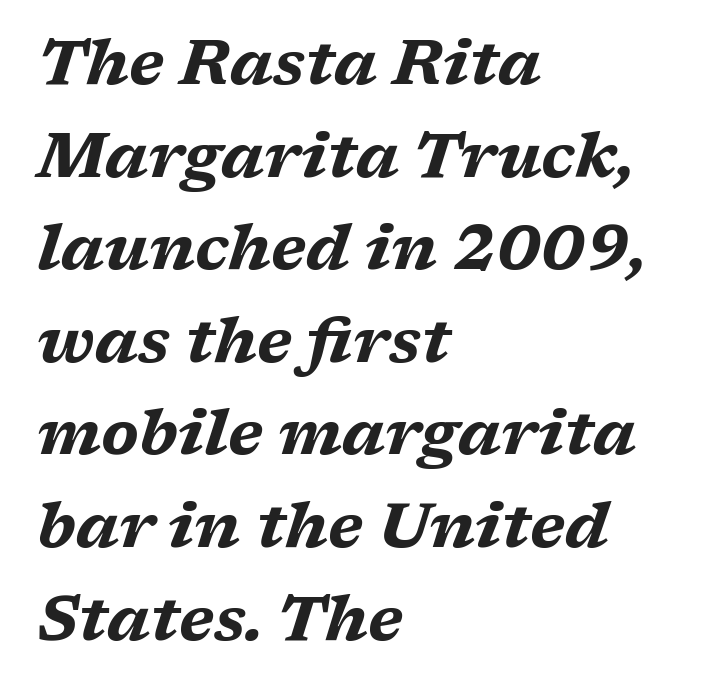
Notice how descenders clear the ascenders below comfortably — that's standard leading. Heavy-handed strokes throughout: this text is bold. The specimen omits any rule beneath the text block's lines. The lines are quadded left. Is the type slanted? Yes — the strokes lean at a clear angle. Think of a printed novel: that variable character pitch is what you see here.
